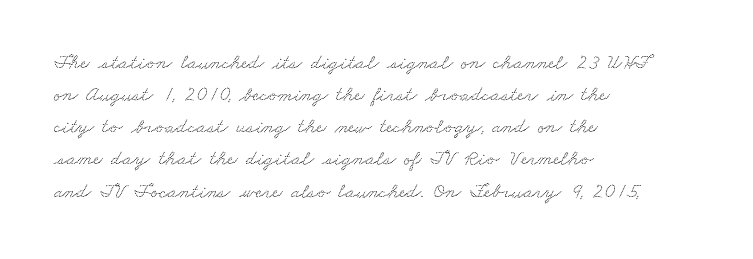
The image shows 21 px text type; set left-aligned, normal line spacing (1.53x), normal letter spacing, not underlined.
